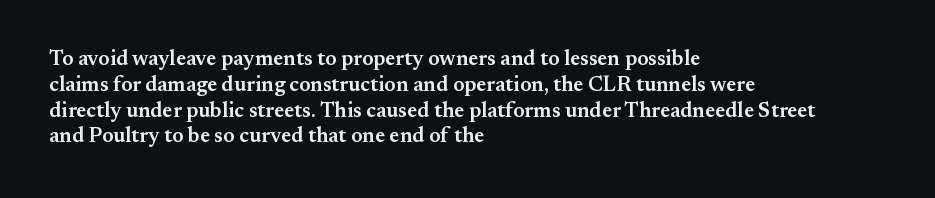
The image shows 21 px text type, upright; set left-aligned, line spacing 1.23x, normal letter spacing, not underlined.
